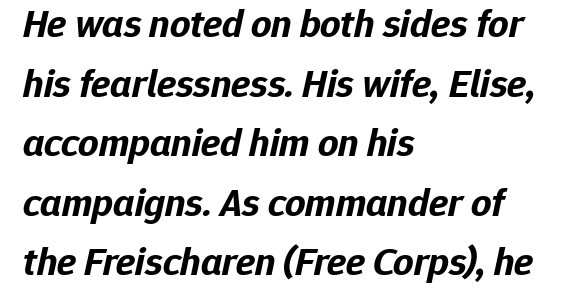
What's the leading like? Ordinary, nothing unusual. This sample uses plain, unmodified letter spacing. Layout note: lines flush left. Look at the stroke-to-counter ratio: heavy, a bold.
